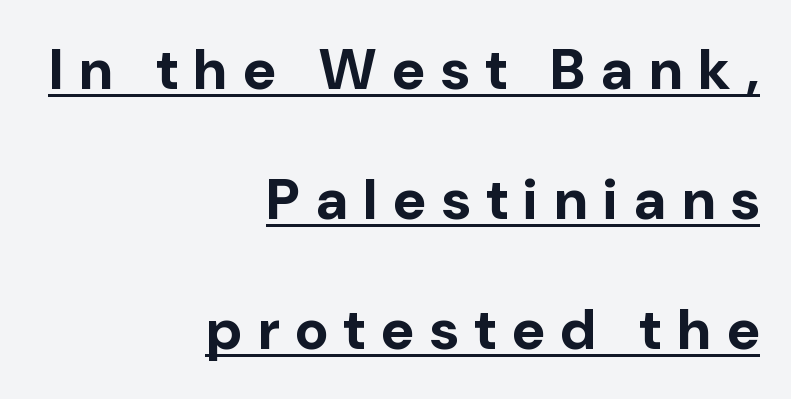
{"serif": "no", "italic": "no", "bold": "yes", "weight": "bold", "width": "normal", "stroke_contrast": "low", "x_height": "medium", "monospaced": "no", "underline": "yes", "align": "right", "line_spacing": "loose", "line_spacing_ratio": 2.28, "letter_spacing": "wide", "letter_spacing_em": 0.28, "glyph_px": 57}
